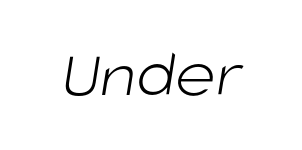
The image shows 70 px light sans-serif type; set normal letter spacing, not underlined; low stroke contrast and a large x-height.
